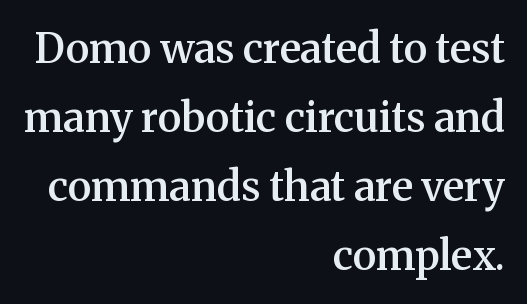
The image shows 41 px semibold serif type, upright; set right-aligned, normal line spacing (1.68x), normal letter spacing, not underlined; medium stroke contrast and a medium x-height.
